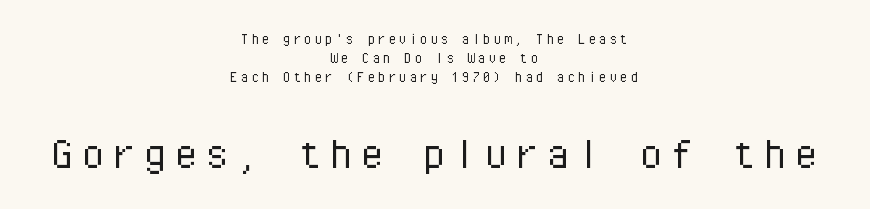
{"serif": "no", "italic": "no", "bold": "no", "weight": "light", "width": "normal", "stroke_contrast": "low", "x_height": "medium", "monospaced": "yes", "underline": "no", "align": "center", "line_spacing": "tight", "line_spacing_ratio": 1.12, "larger_block": "second", "size_ratio": 2.94, "glyph_px": 50}
